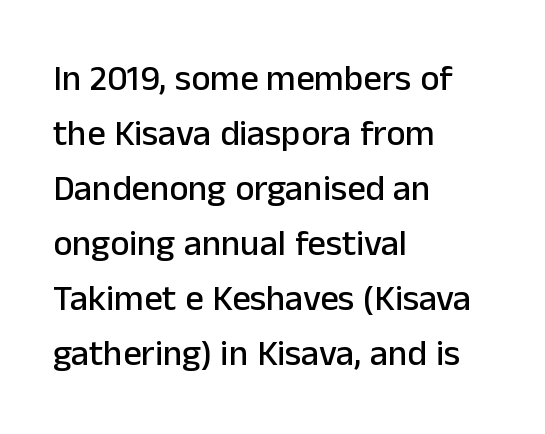
{"serif": "no", "italic": "no", "width": "normal", "stroke_contrast": "low", "x_height": "medium", "monospaced": "no", "underline": "no", "align": "left", "line_spacing": "normal", "line_spacing_ratio": 1.53, "letter_spacing": "normal", "letter_spacing_em": 0.0, "glyph_px": 36}
